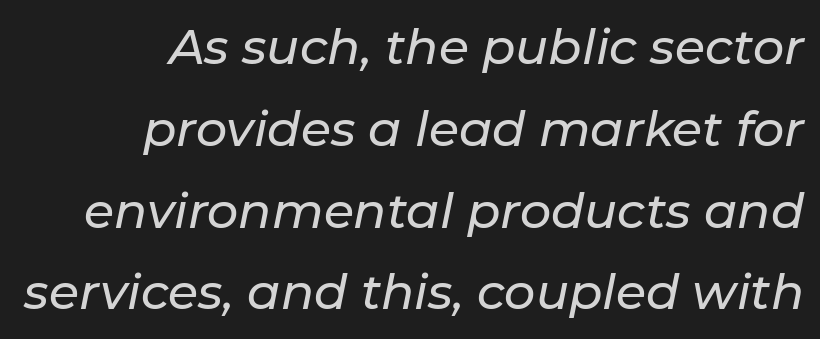
{"italic": "yes", "lean": "right", "slant_degrees": 11, "width": "normal", "stroke_contrast": "low", "x_height": "medium", "monospaced": "no", "underline": "no", "align": "right", "line_spacing": "normal", "line_spacing_ratio": 1.67, "letter_spacing": "normal", "letter_spacing_em": 0.0, "glyph_px": 49}
